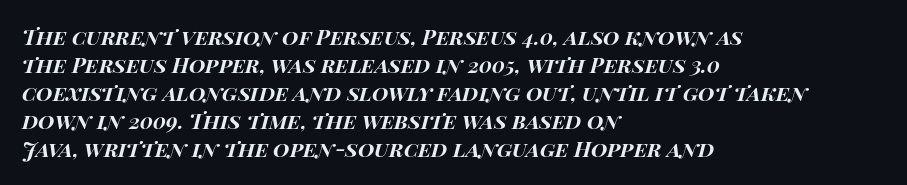
Students, note that the glyphs here touch the page at normal intervals. Posture: slanted. Students, this is bold: see how much ink each stroke carries. A bare baseline throughout the passage.
